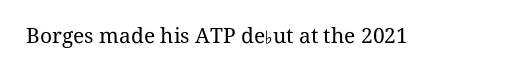
The image shows 21 px text type, upright; set normal letter spacing, not underlined.
